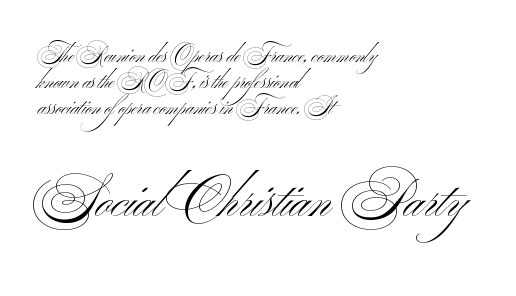
Q: Is the text bold? A: No.
Q: Is the typeface a serif or a sans-serif typeface? A: Sans-serif.
Q: Is the text underlined? A: No.
Q: How is the paragraph aligned? A: Left-aligned.
Q: Is the spacing between letters normal or unusually wide? A: Normal.
Q: Which block of text is set in a larger size, the first (top) or the second (bottom)? A: The second (bottom) one.
Q: Width (condensed, normal, or wide)? A: Wide.
Q: Stroke contrast? A: Medium.
Q: x-height? A: Small.
Q: Monospaced? A: No.
